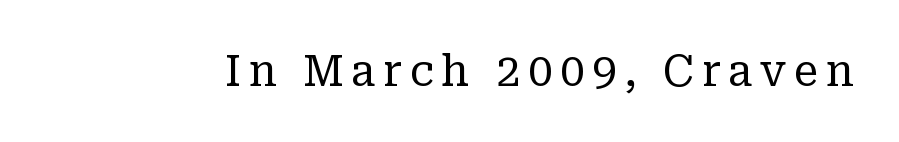
Q: Is the text bold? A: No.
Q: Is the text italic (slanted)? A: No, it is upright.
Q: Is the typeface a serif or a sans-serif typeface? A: Serif.
Q: Is the text underlined? A: No.
Q: Width (condensed, normal, or wide)? A: Normal.
Q: Stroke contrast? A: Low.
Q: x-height? A: Medium.
Q: Monospaced? A: No.
